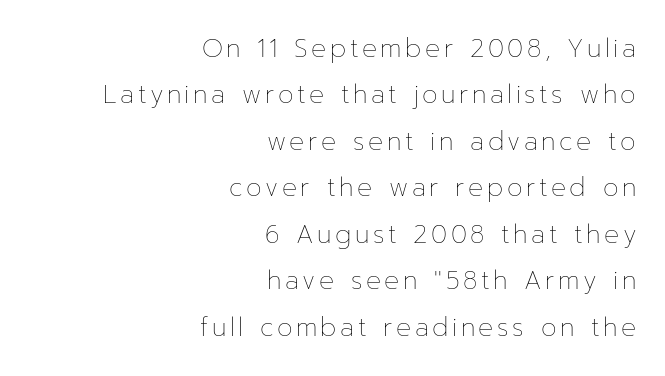
Q: Is the text bold? A: No.
Q: Is the text italic (slanted)? A: No, it is upright.
Q: Is the text underlined? A: No.
Q: How is the paragraph aligned? A: Right-aligned.
